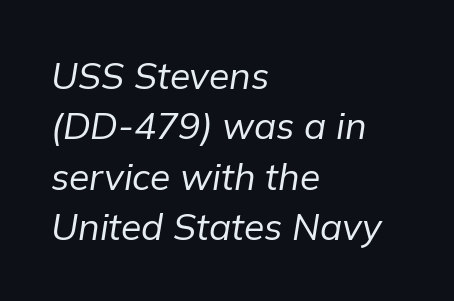
Nothing heavy about these letters — not bold at all. In terms of letterspacing, this is plain default setting. Vertically, the passage feels balanced, rows spaced as you'd expect. The glyphs look as if they've been sheared to an angle. The typesetter chose a ragged-right arrangement here.
